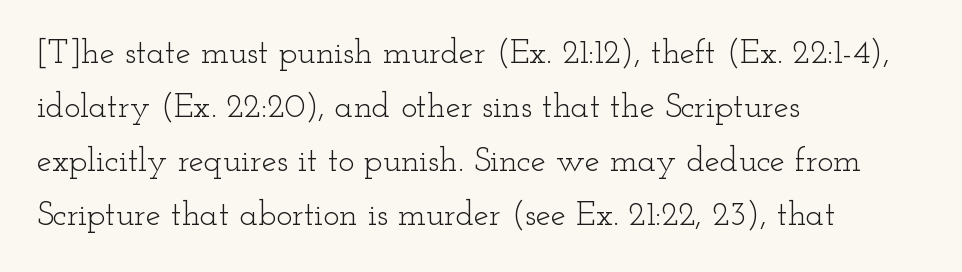
Q: Is the text bold? A: No.
Q: Is the text italic (slanted)? A: No, it is upright.
Q: Is the typeface a serif or a sans-serif typeface? A: Serif.
Q: Is the text underlined? A: No.
Q: How is the paragraph aligned? A: Left-aligned.
Q: Is the spacing between letters normal or unusually wide? A: Normal.
Q: Is the spacing between lines tight, normal or loose? A: Normal.
Q: Width (condensed, normal, or wide)? A: Wide.
Q: Stroke contrast? A: Low.
Q: x-height? A: Small.
Q: Monospaced? A: No.
